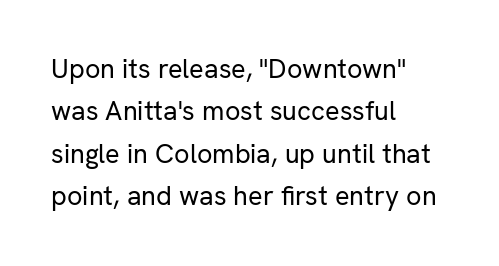
The image shows 27 px text type, upright; set left-aligned, normal line spacing (1.57x), normal letter spacing, not underlined.
